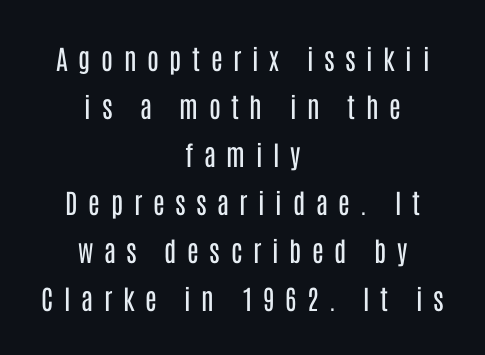
{"italic": "no", "bold": "no", "underline": "no", "align": "center", "line_spacing_ratio": 1.78, "letter_spacing": "wide", "letter_spacing_em": 0.39, "glyph_px": 27}
